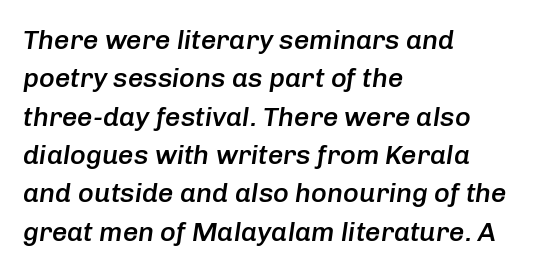
{"italic": "yes", "lean": "right", "slant_degrees": 8, "bold": "semi", "underline": "no", "align": "left", "line_spacing": "normal", "line_spacing_ratio": 1.42, "letter_spacing": "normal", "letter_spacing_em": 0.0, "glyph_px": 27}
